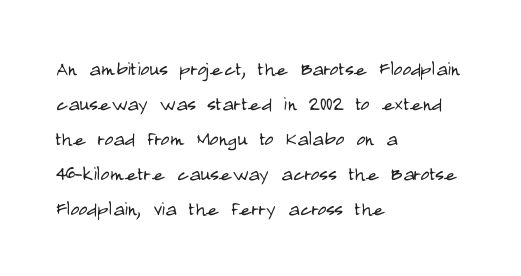
No word sits above an underline. This is the regular roman posture of the typeface. The lines in this sample share a left origin and differ only in where they stop. Successive baselines arrive at the customary interval.
